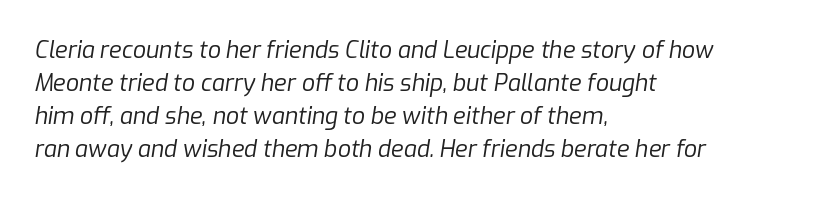
The image shows 23 px text type, italic (leaning right); set left-aligned, normal line spacing (1.43x), normal letter spacing, not underlined.
